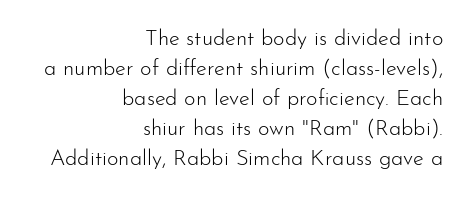
The image shows 22 px text type, upright; set right-aligned, normal line spacing (1.36x), normal letter spacing, not underlined.
